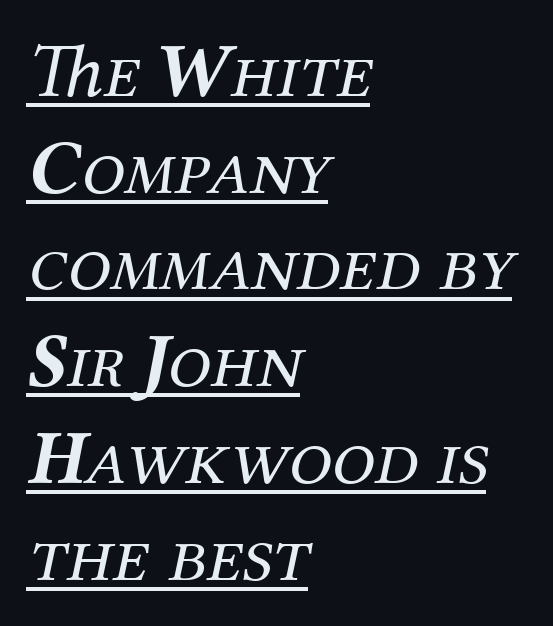
Varying glyph widths throughout — classic text-font behaviour. Italic: yes, the glyphs are oblique. The words here are underlined. Weight: in the light-to-regular range. In terms of letterspacing, this is plain default setting. Horizontal alignment here is leftward, the default for most running prose.
